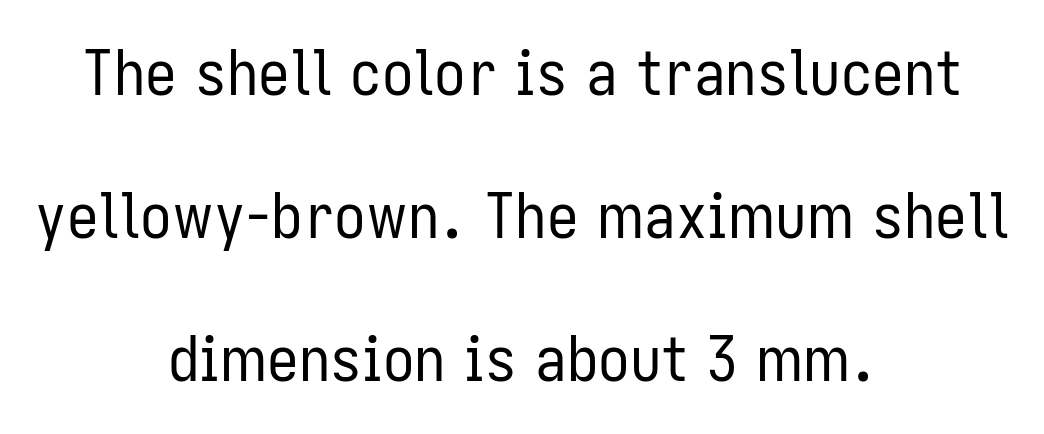
{"serif": "no", "italic": "no", "bold": "no", "weight": "regular", "width": "condensed", "stroke_contrast": "low", "x_height": "medium", "monospaced": "no", "underline": "no", "align": "center", "line_spacing": "loose", "line_spacing_ratio": 2.27, "letter_spacing": "normal", "letter_spacing_em": 0.0, "glyph_px": 63}
